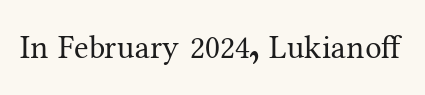
This sample uses plain, unmodified letter spacing. Old-style or modern, the face here clearly has serifs. The space beneath each line is pristine and unruled. A typesetter would call this proportional, since set widths differ per character. Do the letters lean? They stand straight. This reads as an unemphasized weight, regular at the heaviest.
